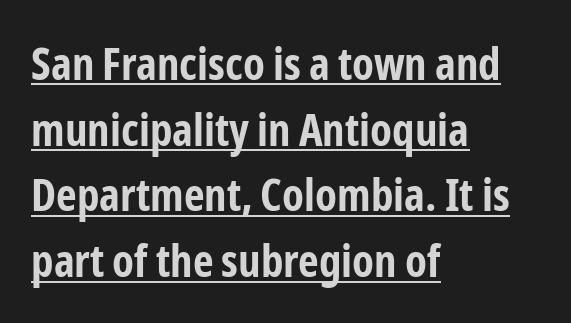
{"serif": "no", "italic": "no", "bold": "yes", "weight": "bold", "width": "condensed", "stroke_contrast": "low", "x_height": "medium", "monospaced": "no", "underline": "yes", "align": "left", "line_spacing": "normal", "line_spacing_ratio": 1.46, "letter_spacing": "normal", "letter_spacing_em": 0.0, "glyph_px": 45}
